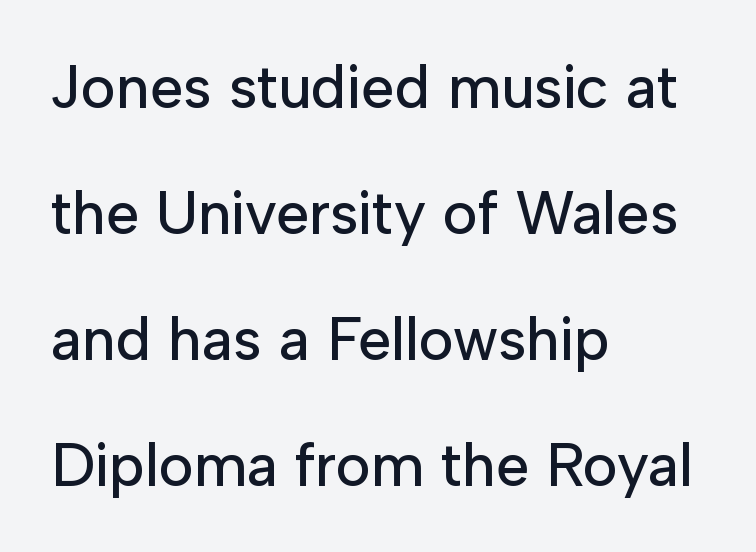
Q: Is the text italic (slanted)? A: No, it is upright.
Q: Is the typeface a serif or a sans-serif typeface? A: Sans-serif.
Q: Is the text underlined? A: No.
Q: How is the paragraph aligned? A: Left-aligned.
Q: Is the spacing between letters normal or unusually wide? A: Normal.
Q: Is the spacing between lines tight, normal or loose? A: Loose.
Q: Width (condensed, normal, or wide)? A: Normal.
Q: Stroke contrast? A: Low.
Q: x-height? A: Medium.
Q: Monospaced? A: No.
